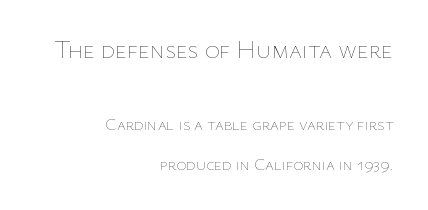
These lines are set flush right with a ragged left edge. It's the straight-up-and-down kind of type. The letterforms sit at book weight or below. Note: larger setting up top, smaller setting below. Just letters on the line, the space beneath them empty.
